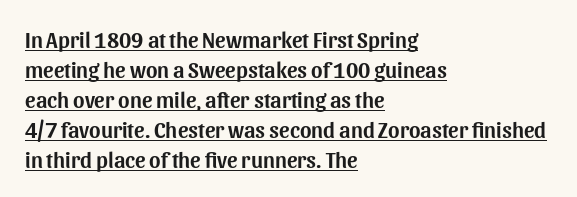
{"italic": "no", "underline": "yes", "align": "left", "line_spacing": "normal", "line_spacing_ratio": 1.36, "letter_spacing": "normal", "letter_spacing_em": 0.0, "glyph_px": 22}
